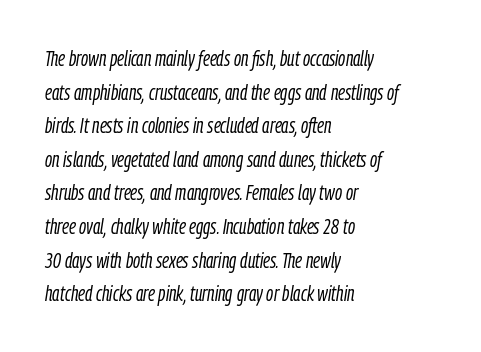
How are the letters spaced? Ordinarily, with no added tracking. Notice how the stems are inclined rather than vertical — that's the hallmark of italics. Stroke thickness stays within the range of a standard reading face or lighter. The paragraph shown leans on its left margin. Compared with typical paragraphs, the rows here are spaced about the same. Beneath every word, the page is bare.
